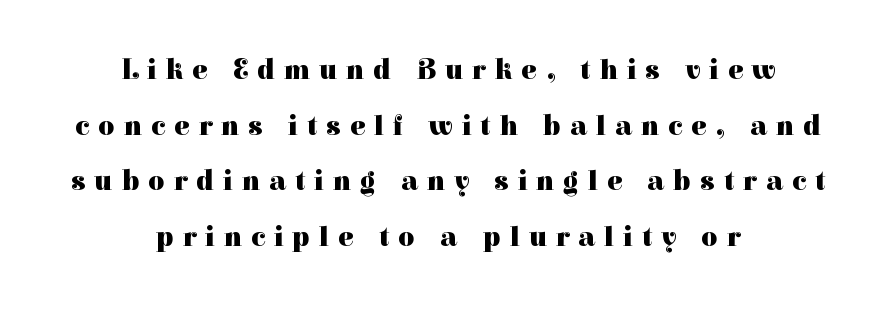
The image shows 28 px heavy serif type, upright; set centered, loose line spacing (1.99x), unusually wide letter spacing (+0.33 em), not underlined; high stroke contrast and a medium x-height.
